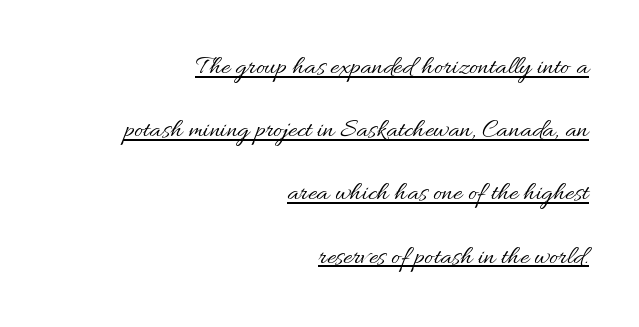
Characters follow at the spacing the type designer built in. Underlined type. Nothing heavy about these letters — not bold at all. Students, observe: this is what heavily led, spacious text looks like.
